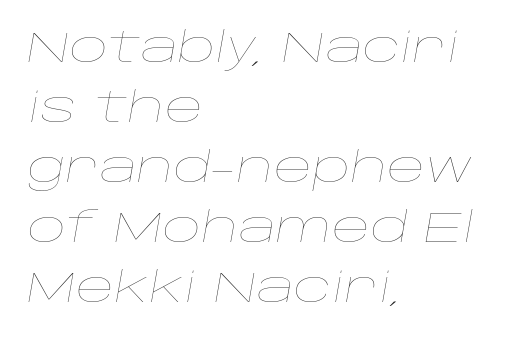
The image shows 42 px thin, wide type, italic (leaning right); set left-aligned, normal line spacing (1.43x), normal letter spacing, not underlined; low stroke contrast and a large x-height.
